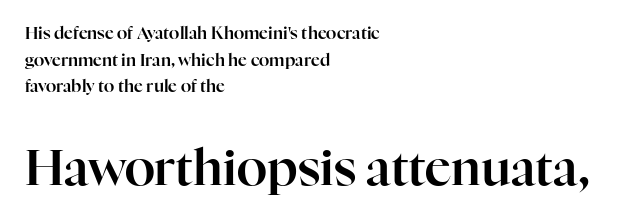
{"serif": "yes", "italic": "no", "width": "normal", "stroke_contrast": "high", "x_height": "medium", "monospaced": "no", "underline": "no", "align": "left", "line_spacing": "normal", "line_spacing_ratio": 1.57, "letter_spacing": "normal", "letter_spacing_em": 0.0, "larger_block": "second", "size_ratio": 2.94, "glyph_px": 50}
